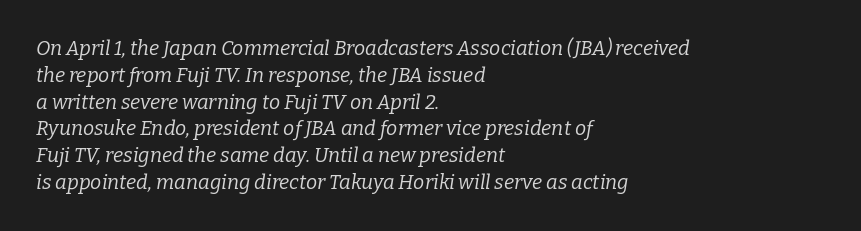
Q: Is the text bold? A: No.
Q: Is the text italic (slanted)? A: Yes, it leans right by about 9 degrees.
Q: Is the text underlined? A: No.
Q: How is the paragraph aligned? A: Left-aligned.
Q: Is the spacing between letters normal or unusually wide? A: Normal.
Q: Is the spacing between lines tight, normal or loose? A: Normal.
